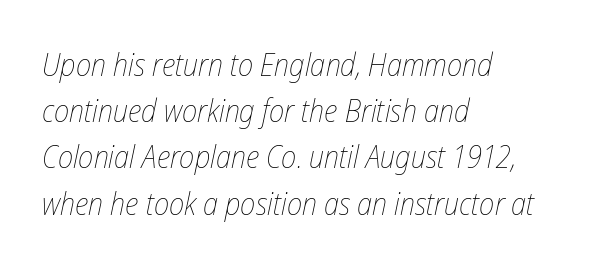
This sample has the flowing, uneven cadence of proportional lettering. This sample is left-justified, so line endings fall wherever the words run out. This sample uses plain, unmodified letter spacing. Honestly, there is no underline to notice here at all. A quiet, ordinary-to-light weight characterises the typeface. What's the leading like? Ordinary, nothing unusual.
